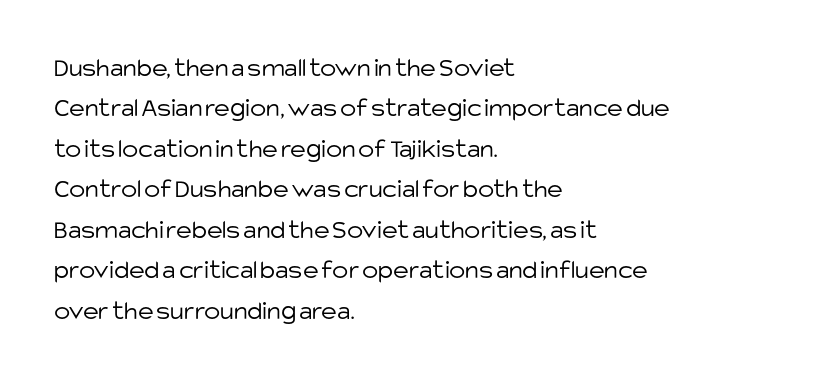
The image shows 27 px text type, upright; set left-aligned, normal line spacing (1.5x), normal letter spacing, not underlined.
